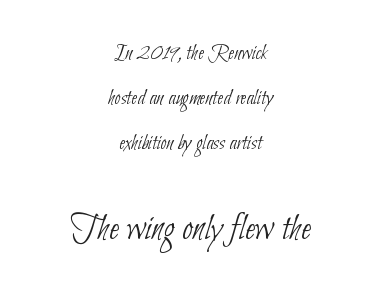
Q: Is the text bold? A: No.
Q: Is the typeface a serif or a sans-serif typeface? A: Sans-serif.
Q: Is the text underlined? A: No.
Q: How is the paragraph aligned? A: Centered.
Q: Is the spacing between letters normal or unusually wide? A: Normal.
Q: Is the spacing between lines tight, normal or loose? A: Loose.
Q: Which block of text is set in a larger size, the first (top) or the second (bottom)? A: The second (bottom) one.
Q: Width (condensed, normal, or wide)? A: Condensed.
Q: Stroke contrast? A: Low.
Q: x-height? A: Small.
Q: Monospaced? A: No.
